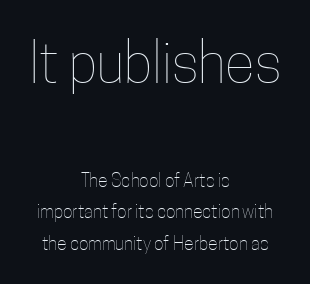
Q: Is the text bold? A: No.
Q: Is the text italic (slanted)? A: No, it is upright.
Q: Is the text underlined? A: No.
Q: How is the paragraph aligned? A: Centered.
Q: Is the spacing between letters normal or unusually wide? A: Normal.
Q: Which block of text is set in a larger size, the first (top) or the second (bottom)? A: The first (top) one.
Q: Width (condensed, normal, or wide)? A: Condensed.
Q: Stroke contrast? A: Low.
Q: x-height? A: Medium.
Q: Monospaced? A: No.
